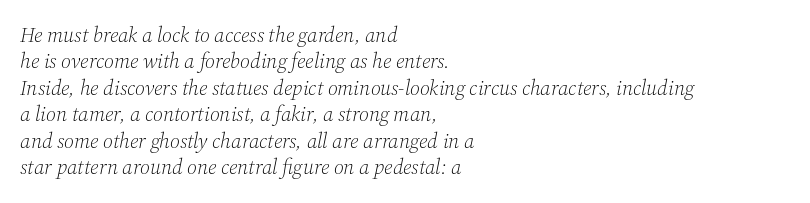
{"italic": "yes", "lean": "right", "slant_degrees": 12, "bold": "no", "underline": "no", "align": "left", "line_spacing": "normal", "line_spacing_ratio": 1.26, "letter_spacing": "normal", "letter_spacing_em": 0.0, "glyph_px": 21}
